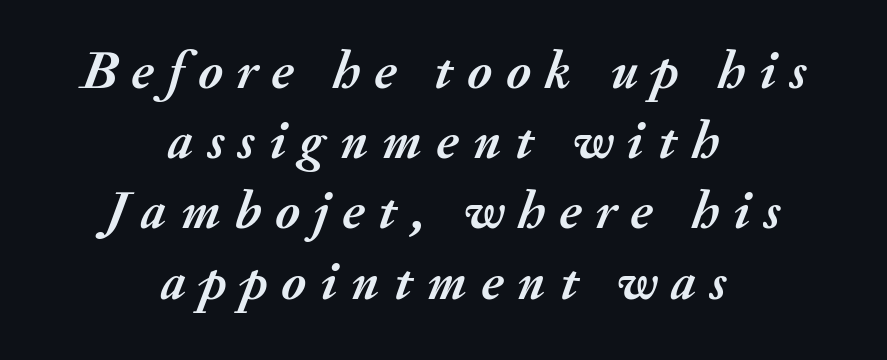
{"italic": "yes", "lean": "right", "slant_degrees": 20, "bold": "yes", "weight": "semibold", "width": "normal", "stroke_contrast": "medium", "x_height": "small", "monospaced": "no", "underline": "no", "align": "center", "line_spacing": "normal", "line_spacing_ratio": 1.3, "letter_spacing": "wide", "letter_spacing_em": 0.26, "glyph_px": 54}
